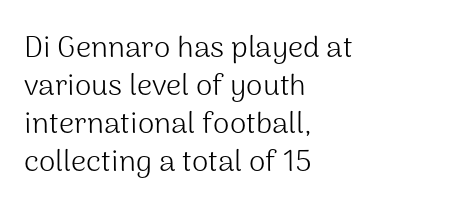
The image shows 30 px light sans-serif type, upright; set left-aligned, normal line spacing (1.27x), normal letter spacing, not underlined; medium stroke contrast and a medium x-height.
